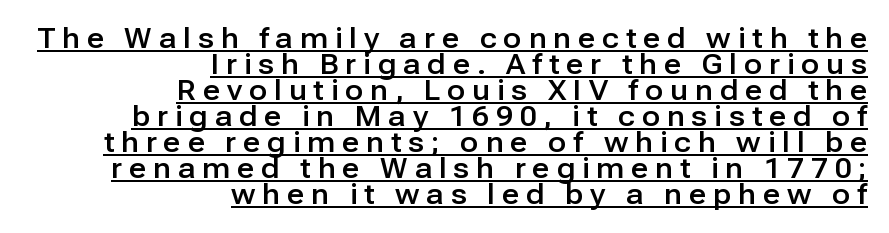
Quick note: interline space is minimal. Tracking value appears strongly positive — letters spread wide. The rag falls on the left side of this text block. Glance below the letters and you will spot a drawn line.
